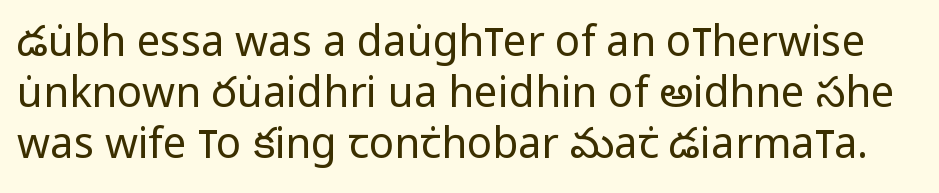
{"serif": "no", "italic": "no", "bold": "no", "weight": "regular", "width": "condensed", "stroke_contrast": "low", "x_height": "large", "monospaced": "no", "underline": "no", "line_spacing_ratio": 1.21, "letter_spacing": "normal", "letter_spacing_em": 0.0, "glyph_px": 42}
